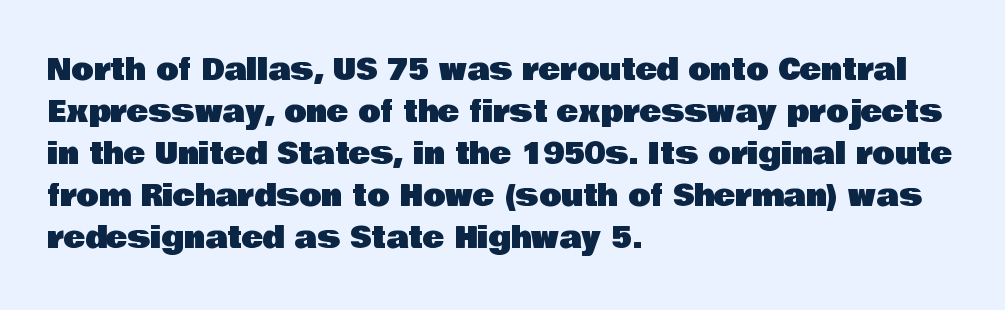
{"serif": "no", "italic": "no", "width": "normal", "stroke_contrast": "low", "x_height": "large", "monospaced": "no", "underline": "no", "align": "left", "line_spacing": "normal", "line_spacing_ratio": 1.45, "letter_spacing": "normal", "letter_spacing_em": 0.0, "glyph_px": 29}
